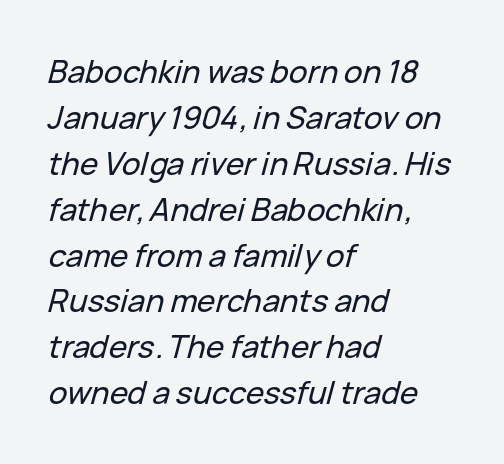
The image shows 31 px text type, italic (leaning right); set left-aligned, normal line spacing (1.48x), normal letter spacing, not underlined; low stroke contrast and a medium x-height.
